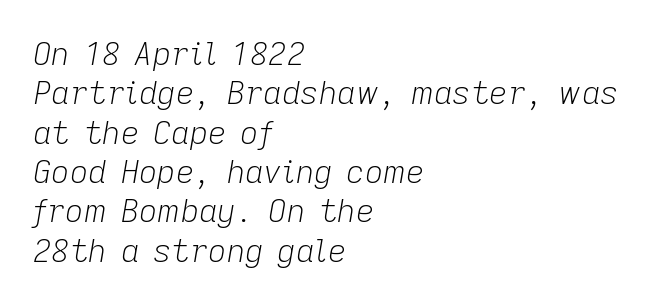
The image shows 32 px light type, italic (leaning right); set left-aligned, line spacing 1.23x, normal letter spacing, not underlined; low stroke contrast and a medium x-height.
